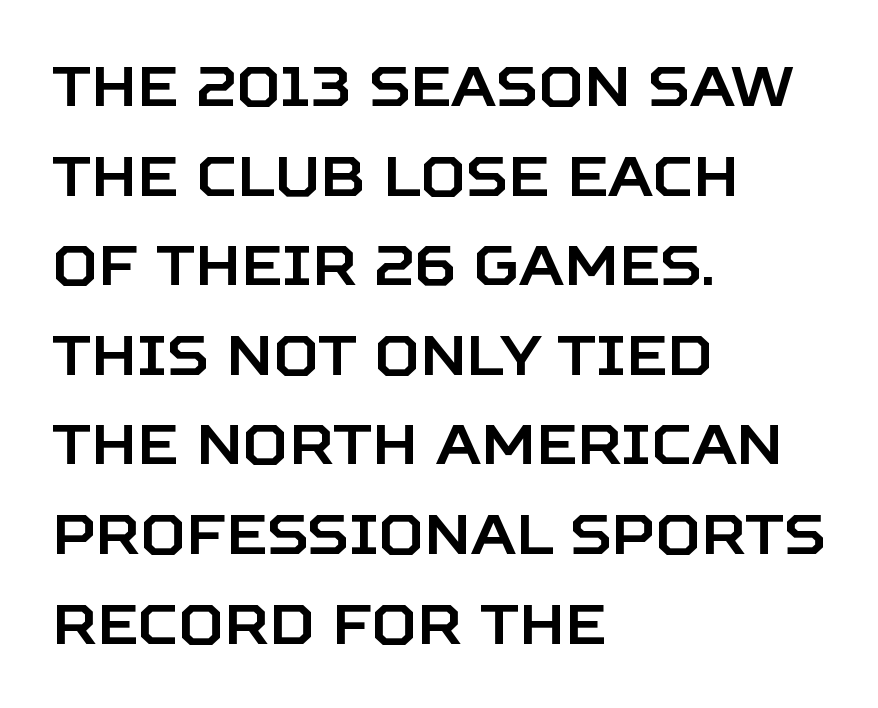
Q: Is the text italic (slanted)? A: No, it is upright.
Q: Is the typeface a serif or a sans-serif typeface? A: Sans-serif.
Q: Is the text underlined? A: No.
Q: How is the paragraph aligned? A: Left-aligned.
Q: Is the spacing between letters normal or unusually wide? A: Normal.
Q: Is the spacing between lines tight, normal or loose? A: Normal.
Q: Width (condensed, normal, or wide)? A: Normal.
Q: Stroke contrast? A: Low.
Q: x-height? A: Large.
Q: Monospaced? A: No.
